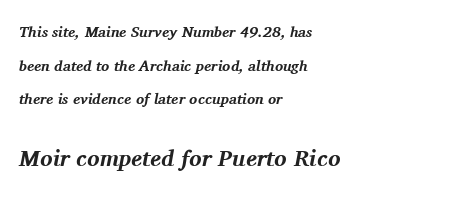
{"italic": "yes", "lean": "right", "slant_degrees": 11, "bold": "yes", "underline": "no", "align": "left", "line_spacing": "loose", "line_spacing_ratio": 2.24, "letter_spacing": "normal", "letter_spacing_em": 0.0, "larger_block": "second", "size_ratio": 1.53, "glyph_px": 23}
